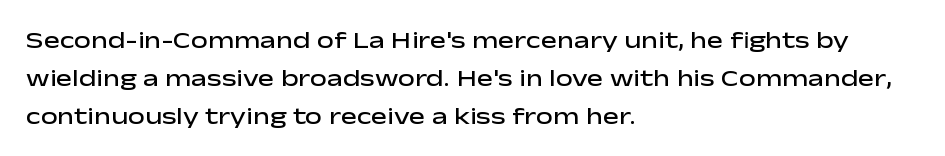
{"italic": "no", "bold": "semi", "underline": "no", "align": "left", "line_spacing": "normal", "line_spacing_ratio": 1.59, "letter_spacing": "normal", "letter_spacing_em": 0.0, "glyph_px": 24}
